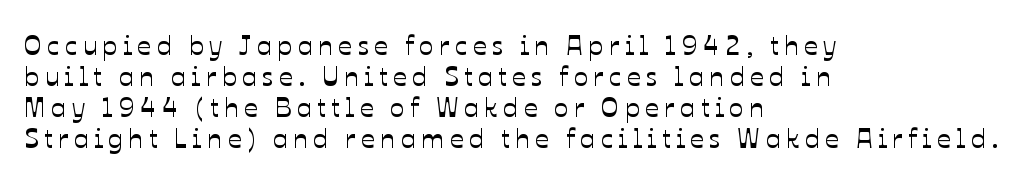
Q: Is the text italic (slanted)? A: No, it is upright.
Q: Is the text underlined? A: No.
Q: How is the paragraph aligned? A: Left-aligned.
Q: Is the spacing between letters normal or unusually wide? A: Unusually wide.
Q: Is the spacing between lines tight, normal or loose? A: Tight.
